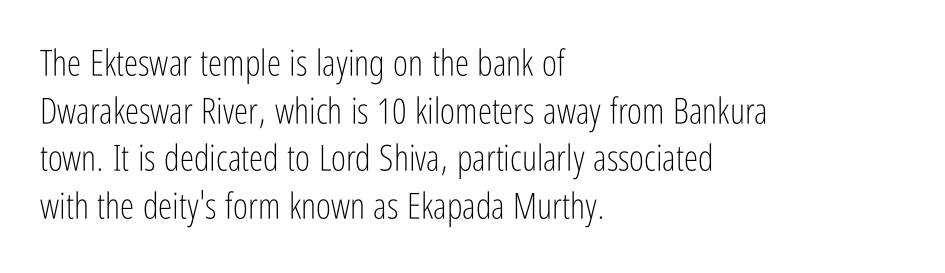
Unlike italic type, these characters show no tilt at all. The text was rendered using a sans face with plain stroke endings. Varying glyph widths throughout — classic text-font behaviour. Leading: standard. The rag falls on the right side of this text block.
